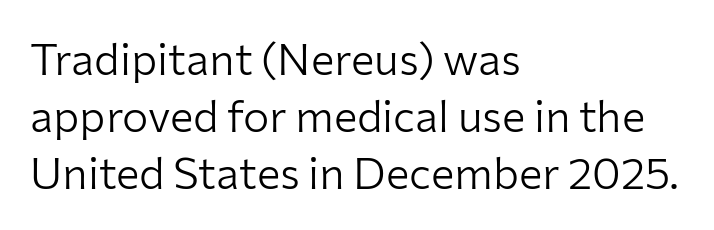
{"serif": "no", "italic": "no", "bold": "no", "weight": "light", "width": "normal", "stroke_contrast": "low", "x_height": "medium", "monospaced": "no", "underline": "no", "align": "left", "line_spacing": "normal", "line_spacing_ratio": 1.3, "letter_spacing": "normal", "letter_spacing_em": 0.0, "glyph_px": 44}
